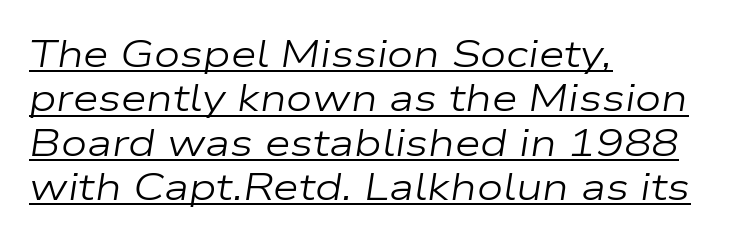
The image shows 37 px regular-weight, wide type, italic (leaning right); set left-aligned, line spacing 1.2x, normal letter spacing, underlined; low stroke contrast and a medium x-height.
